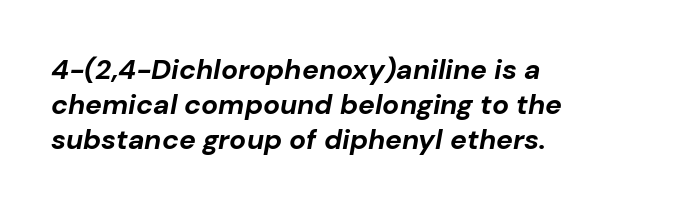
Q: Is the text bold? A: Yes.
Q: Is the text italic (slanted)? A: Yes, it leans right by about 10 degrees.
Q: Is the text underlined? A: No.
Q: How is the paragraph aligned? A: Left-aligned.
Q: Is the spacing between letters normal or unusually wide? A: Normal.
Q: Is the spacing between lines tight, normal or loose? A: Normal.
Q: Width (condensed, normal, or wide)? A: Normal.
Q: Stroke contrast? A: Low.
Q: x-height? A: Medium.
Q: Monospaced? A: No.
